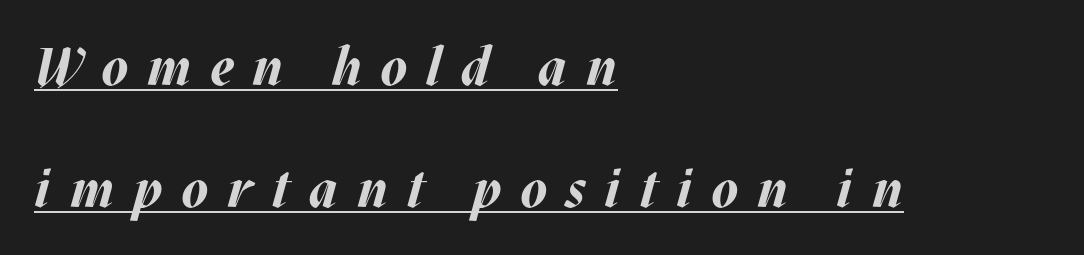
The image shows 53 px bold type, italic (leaning right); set left-aligned, loose line spacing (2.3x), unusually wide letter spacing (+0.36 em), underlined; medium stroke contrast and a large x-height.
